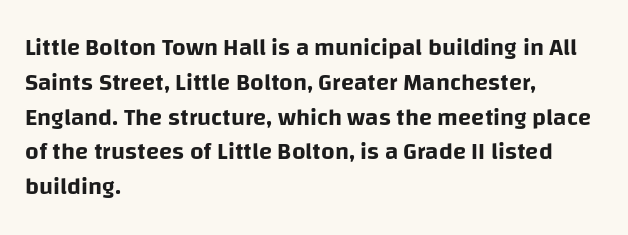
{"italic": "no", "underline": "no", "align": "left", "line_spacing": "normal", "line_spacing_ratio": 1.45, "letter_spacing": "normal", "letter_spacing_em": 0.0, "glyph_px": 24}
